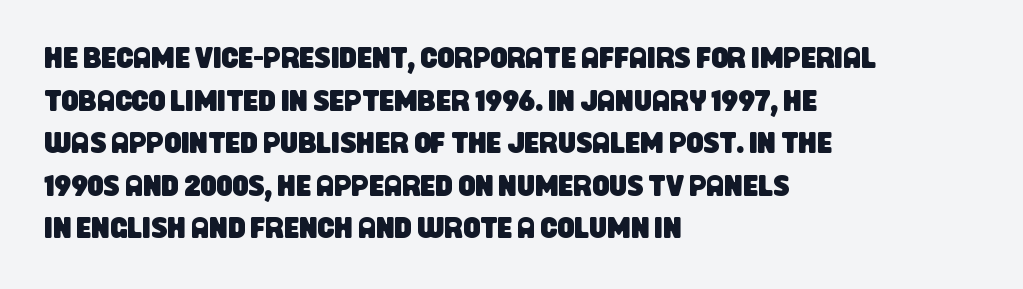
Q: Is the typeface a serif or a sans-serif typeface? A: Sans-serif.
Q: Is the text underlined? A: No.
Q: How is the paragraph aligned? A: Left-aligned.
Q: Is the spacing between letters normal or unusually wide? A: Normal.
Q: Is the spacing between lines tight, normal or loose? A: Normal.
Q: Width (condensed, normal, or wide)? A: Condensed.
Q: Stroke contrast? A: Low.
Q: x-height? A: Large.
Q: Monospaced? A: No.
